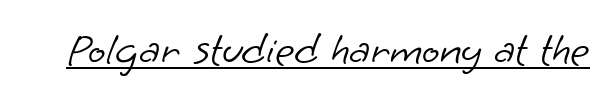
{"serif": "no", "bold": "no", "weight": "light", "width": "normal", "stroke_contrast": "low", "x_height": "small", "monospaced": "no", "underline": "yes", "letter_spacing": "normal", "letter_spacing_em": 0.0, "glyph_px": 46}
